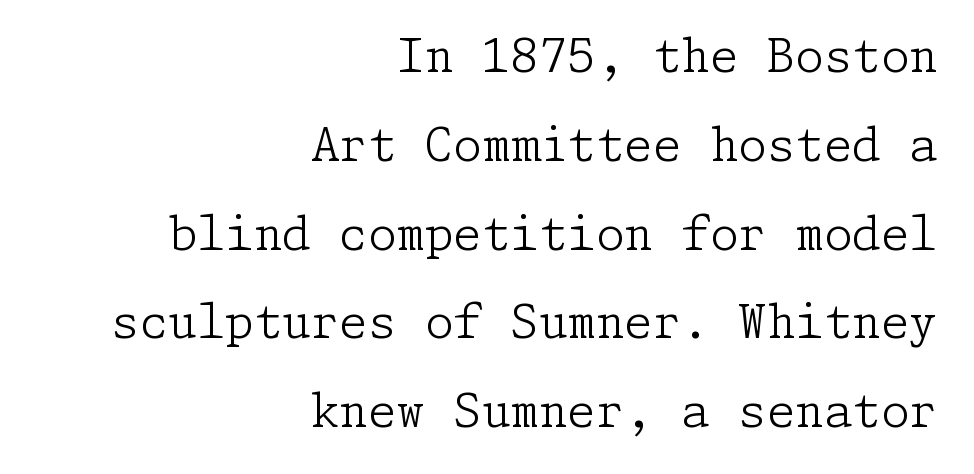
{"serif": "yes", "italic": "no", "bold": "no", "weight": "light", "width": "normal", "stroke_contrast": "low", "x_height": "medium", "underline": "no", "align": "right", "line_spacing": "loose", "line_spacing_ratio": 1.93, "letter_spacing": "normal", "letter_spacing_em": 0.0, "glyph_px": 46}
